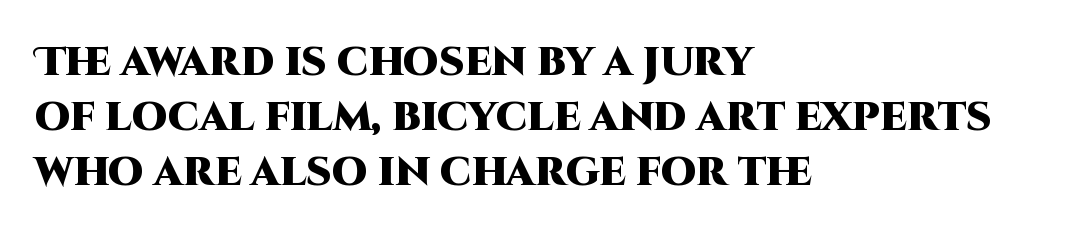
Q: Is the text bold? A: Yes.
Q: Is the text italic (slanted)? A: No, it is upright.
Q: Is the typeface a serif or a sans-serif typeface? A: Sans-serif.
Q: Is the text underlined? A: No.
Q: How is the paragraph aligned? A: Left-aligned.
Q: Is the spacing between letters normal or unusually wide? A: Normal.
Q: Is the spacing between lines tight, normal or loose? A: Normal.
Q: Width (condensed, normal, or wide)? A: Normal.
Q: Stroke contrast? A: High.
Q: x-height? A: Large.
Q: Monospaced? A: No.
